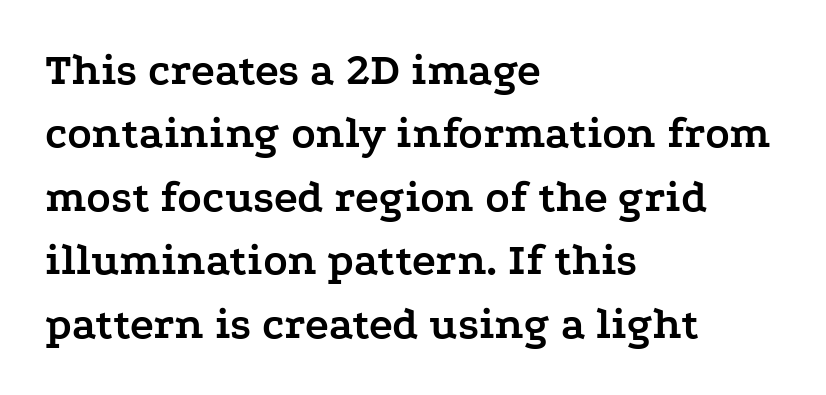
{"serif": "yes", "italic": "no", "bold": "yes", "weight": "semibold", "width": "wide", "stroke_contrast": "low", "x_height": "medium", "monospaced": "no", "underline": "no", "align": "left", "line_spacing": "normal", "line_spacing_ratio": 1.41, "letter_spacing": "normal", "letter_spacing_em": 0.0, "glyph_px": 45}
